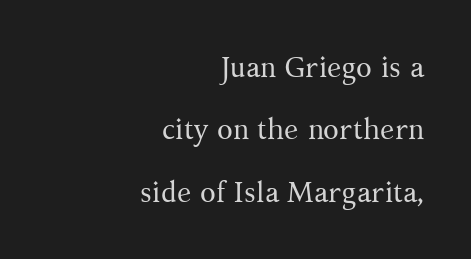
Q: Is the text bold? A: No.
Q: Is the text italic (slanted)? A: No, it is upright.
Q: Is the typeface a serif or a sans-serif typeface? A: Serif.
Q: Is the text underlined? A: No.
Q: How is the paragraph aligned? A: Right-aligned.
Q: Is the spacing between letters normal or unusually wide? A: Normal.
Q: Is the spacing between lines tight, normal or loose? A: Loose.
Q: Width (condensed, normal, or wide)? A: Normal.
Q: Stroke contrast? A: Medium.
Q: x-height? A: Medium.
Q: Monospaced? A: No.
